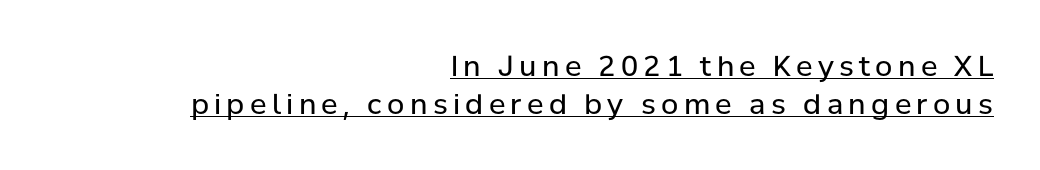
The image shows 28 px regular-weight sans-serif type, upright; set right-aligned, normal line spacing (1.35x), underlined; low stroke contrast and a medium x-height.
